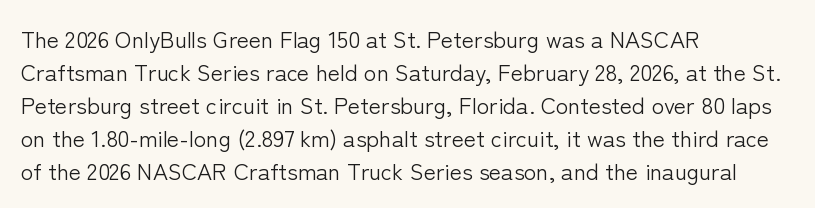
{"italic": "no", "bold": "no", "underline": "no", "align": "left", "line_spacing": "normal", "line_spacing_ratio": 1.43, "letter_spacing": "normal", "letter_spacing_em": 0.0, "glyph_px": 23}
